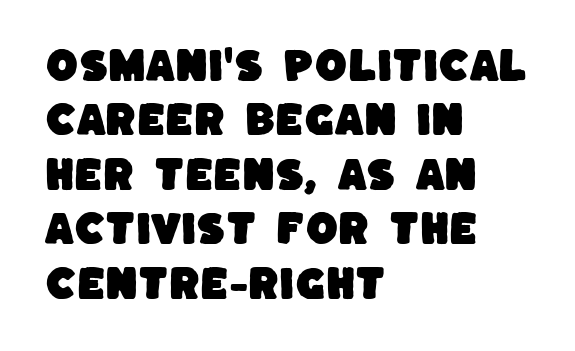
The passage shown is not underscored anywhere. Words appear dense and cohesive because spacing is normal. The rendering anchors every line to the left-hand side. Is this a fixed-width face? No — the glyphs have proportional, varying widths.
